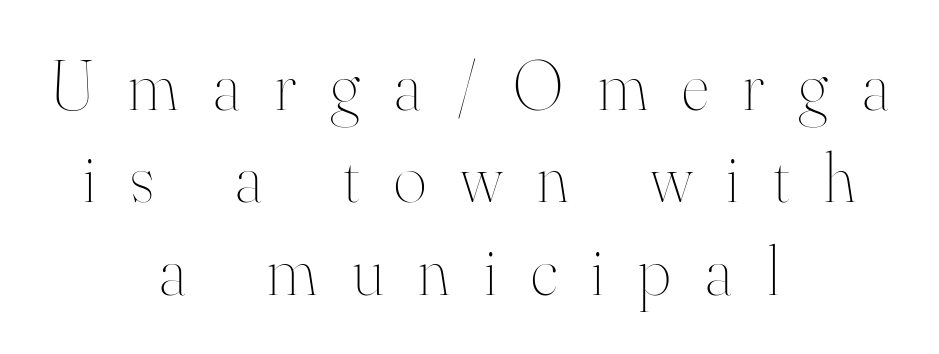
{"italic": "no", "bold": "no", "weight": "thin", "width": "normal", "stroke_contrast": "high", "x_height": "small", "monospaced": "no", "underline": "no", "align": "center", "line_spacing": "normal", "line_spacing_ratio": 1.32, "letter_spacing": "wide", "letter_spacing_em": 0.49, "glyph_px": 70}
